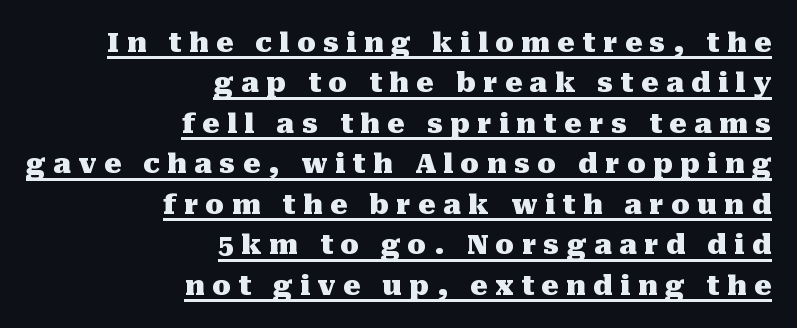
The image shows 27 px bold type, upright; set right-aligned, normal line spacing (1.5x), unusually wide letter spacing (+0.28 em), underlined.
